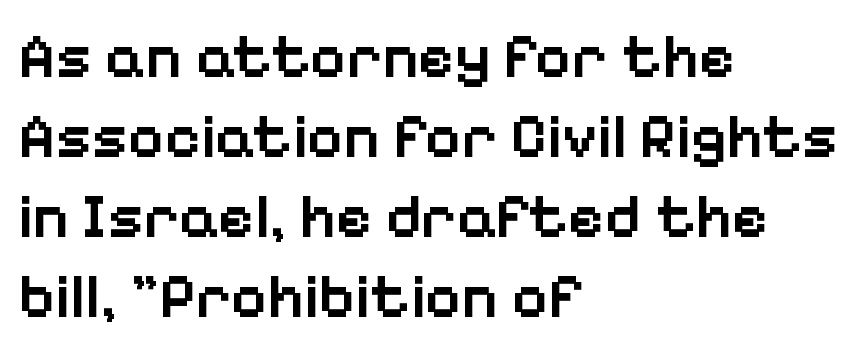
Q: Is the text bold? A: Semi-bold.
Q: Is the text italic (slanted)? A: No, it is upright.
Q: Is the typeface a serif or a sans-serif typeface? A: Sans-serif.
Q: Is the text underlined? A: No.
Q: How is the paragraph aligned? A: Left-aligned.
Q: Is the spacing between letters normal or unusually wide? A: Normal.
Q: Is the spacing between lines tight, normal or loose? A: Normal.
Q: Width (condensed, normal, or wide)? A: Normal.
Q: Stroke contrast? A: Low.
Q: x-height? A: Medium.
Q: Monospaced? A: No.
